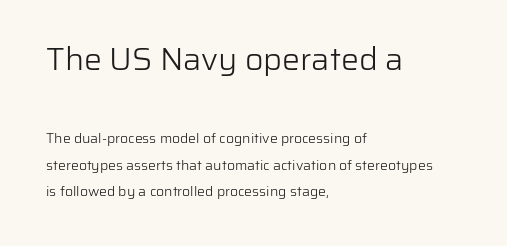
Heft: none added — not bold. If you squint, the top block still reads clearly — it's the larger of the two. This sample has the flowing, uneven cadence of proportional lettering. This rendering employs a face without finishing strokes, i.e., a sans-serif. Underlining? Definitely not there. Where is the straight margin? On the left.
